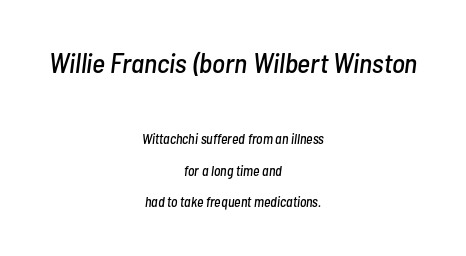
{"italic": "yes", "lean": "right", "slant_degrees": 7, "width": "condensed", "stroke_contrast": "low", "x_height": "medium", "monospaced": "no", "underline": "no", "align": "center", "line_spacing": "loose", "line_spacing_ratio": 2.25, "letter_spacing": "normal", "letter_spacing_em": 0.0, "larger_block": "first", "size_ratio": 2.0, "glyph_px": 28}
